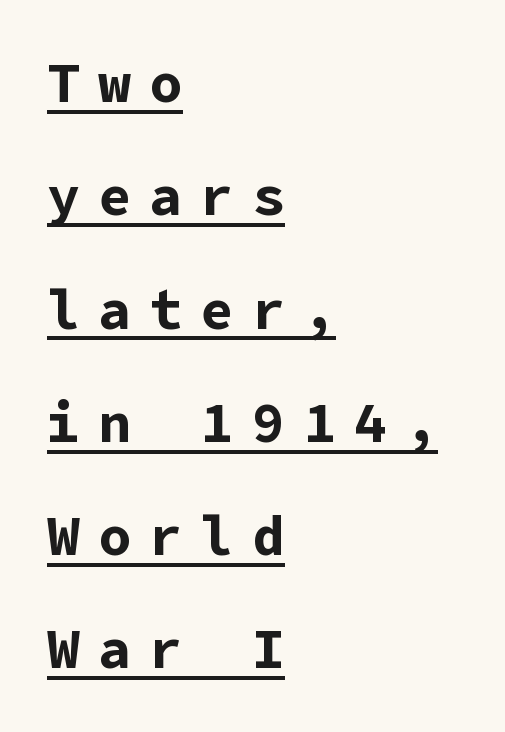
A student would call this left alignment; a typographer would say flush left, rag right. The tracking jumps out immediately: characters are airy and widely separated. Looks like someone drew a line under every word here. This sample trades compactness for vertical openness between lines. Typographically, this falls in the sans-serif category.
